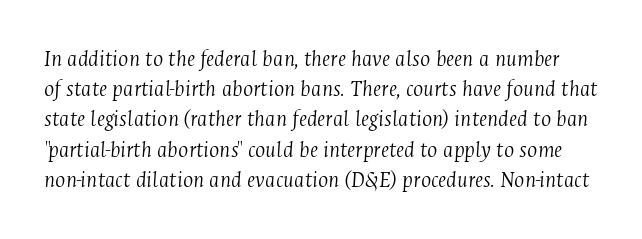
Q: Is the text bold? A: No.
Q: Is the text italic (slanted)? A: Yes, it leans right by about 4 degrees.
Q: Is the text underlined? A: No.
Q: Is the spacing between letters normal or unusually wide? A: Normal.
Q: Is the spacing between lines tight, normal or loose? A: Normal.
